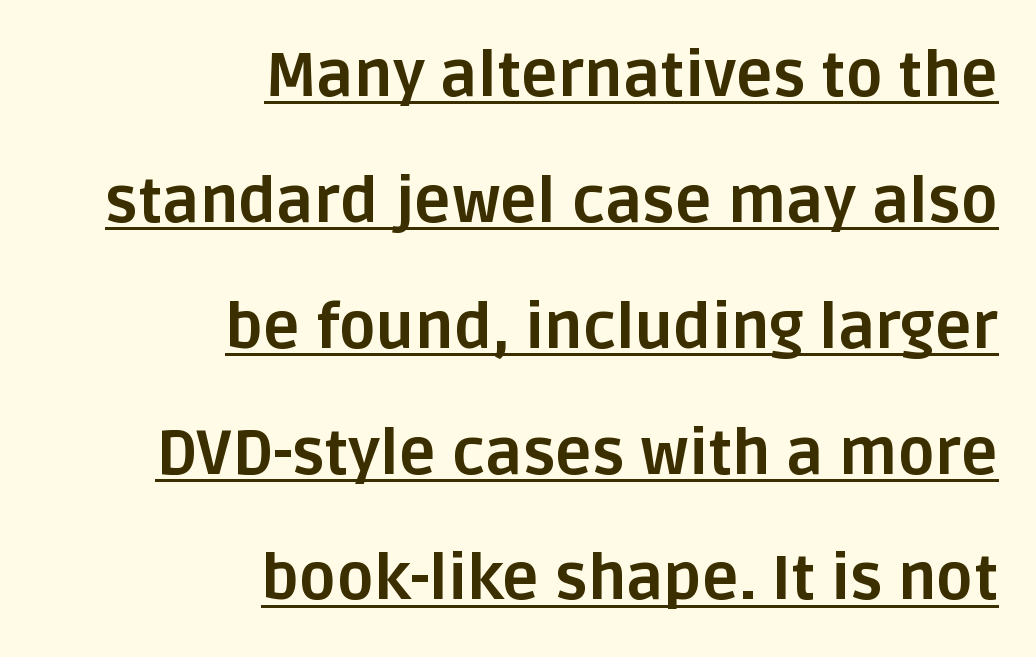
{"serif": "no", "italic": "no", "bold": "yes", "weight": "bold", "width": "normal", "stroke_contrast": "low", "x_height": "large", "monospaced": "no", "underline": "yes", "align": "right", "line_spacing": "loose", "line_spacing_ratio": 2.03, "letter_spacing": "normal", "letter_spacing_em": 0.0, "glyph_px": 62}
